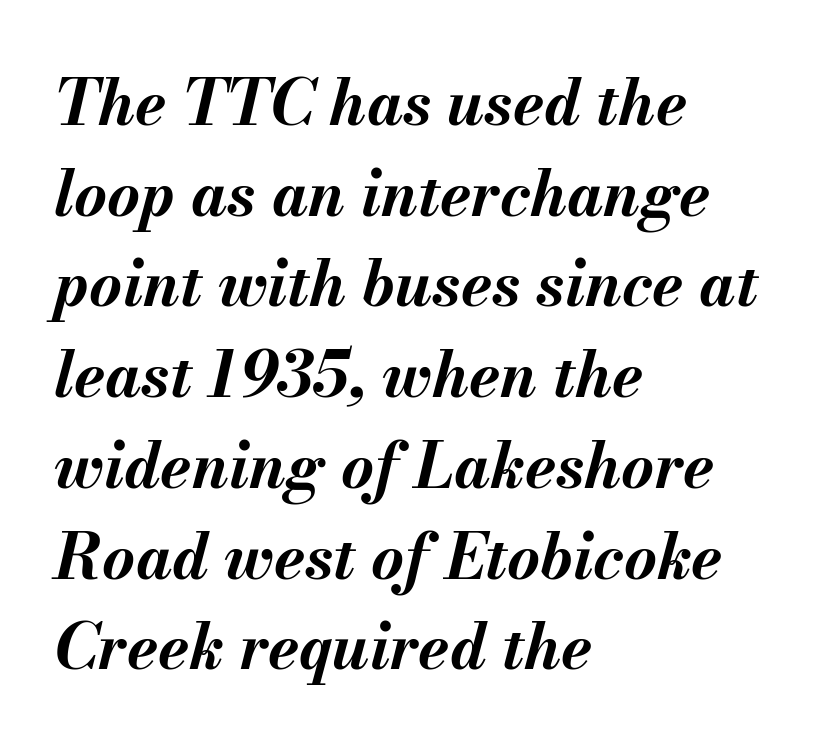
Q: Is the text bold? A: Yes.
Q: Is the text italic (slanted)? A: Yes, it leans right by about 13 degrees.
Q: Is the text underlined? A: No.
Q: How is the paragraph aligned? A: Left-aligned.
Q: Is the spacing between letters normal or unusually wide? A: Normal.
Q: Is the spacing between lines tight, normal or loose? A: Normal.
Q: Width (condensed, normal, or wide)? A: Normal.
Q: Stroke contrast? A: Medium.
Q: x-height? A: Small.
Q: Monospaced? A: No.
